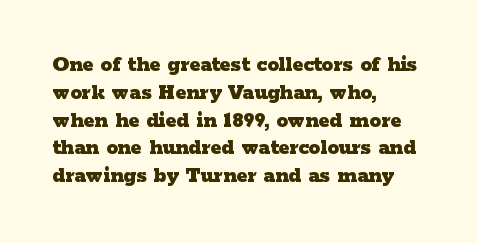
{"italic": "no", "bold": "yes", "underline": "no", "align": "left", "line_spacing_ratio": 1.21, "letter_spacing": "normal", "letter_spacing_em": 0.0, "glyph_px": 23}
